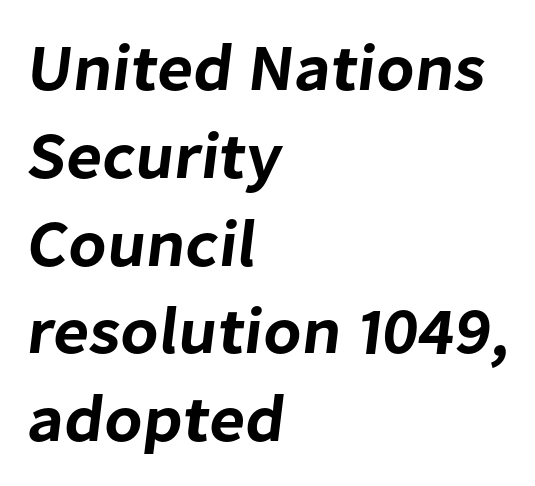
{"serif": "no", "width": "normal", "stroke_contrast": "low", "x_height": "medium", "monospaced": "no", "underline": "no", "align": "left", "line_spacing": "normal", "line_spacing_ratio": 1.33, "letter_spacing": "normal", "letter_spacing_em": 0.0, "glyph_px": 66}
